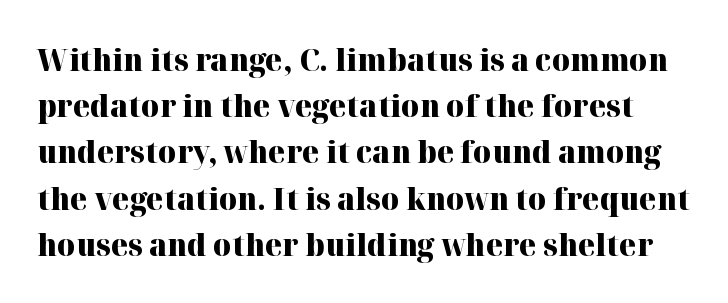
Q: Is the text bold? A: Yes.
Q: Is the text italic (slanted)? A: No, it is upright.
Q: Is the typeface a serif or a sans-serif typeface? A: Serif.
Q: Is the text underlined? A: No.
Q: Is the spacing between letters normal or unusually wide? A: Normal.
Q: Is the spacing between lines tight, normal or loose? A: Normal.
Q: Width (condensed, normal, or wide)? A: Normal.
Q: Stroke contrast? A: High.
Q: x-height? A: Medium.
Q: Monospaced? A: No.
